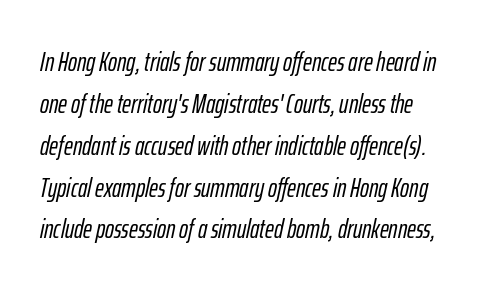
Q: Is the text italic (slanted)? A: Yes, it leans right by about 12 degrees.
Q: Is the text underlined? A: No.
Q: How is the paragraph aligned? A: Left-aligned.
Q: Is the spacing between letters normal or unusually wide? A: Normal.
Q: Is the spacing between lines tight, normal or loose? A: Normal.
